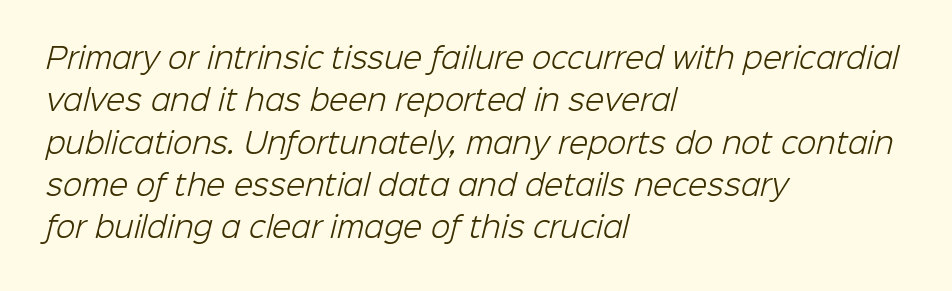
{"serif": "no", "bold": "no", "weight": "light", "width": "normal", "stroke_contrast": "low", "x_height": "medium", "monospaced": "no", "underline": "no", "align": "left", "line_spacing": "normal", "line_spacing_ratio": 1.51, "letter_spacing": "normal", "letter_spacing_em": 0.0, "glyph_px": 28}
